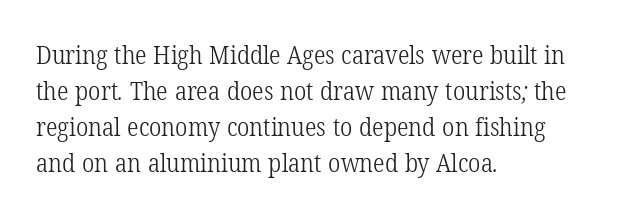
A normal amount of white space separates one row of letters from the next. Stems here are at most as thick as an everyday book face. A classic flush-left, rag-right setting is used for this passage. The zone under the glyphs is completely vacant.
